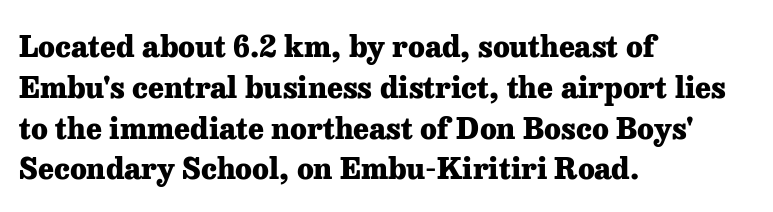
Underline: absent. Yep, those are serifs on the letters. The axis of the letterforms is exactly vertical. Regarding leading, the lines here are spaced in the standard way.
